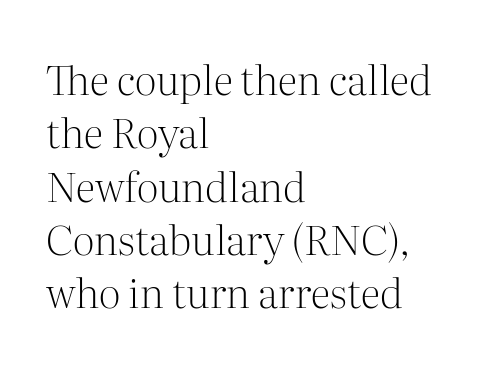
Q: Is the text bold? A: No.
Q: Is the text italic (slanted)? A: No, it is upright.
Q: Is the typeface a serif or a sans-serif typeface? A: Serif.
Q: Is the text underlined? A: No.
Q: How is the paragraph aligned? A: Left-aligned.
Q: Is the spacing between letters normal or unusually wide? A: Normal.
Q: Is the spacing between lines tight, normal or loose? A: Normal.
Q: Width (condensed, normal, or wide)? A: Normal.
Q: Stroke contrast? A: Medium.
Q: x-height? A: Medium.
Q: Monospaced? A: No.
